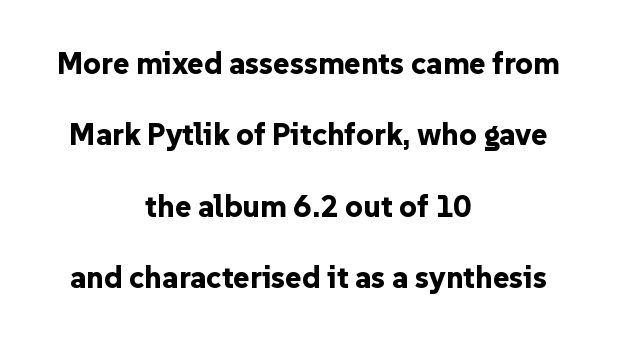
Q: Is the text bold? A: Yes.
Q: Is the text italic (slanted)? A: No, it is upright.
Q: Is the typeface a serif or a sans-serif typeface? A: Sans-serif.
Q: Is the text underlined? A: No.
Q: How is the paragraph aligned? A: Centered.
Q: Is the spacing between letters normal or unusually wide? A: Normal.
Q: Is the spacing between lines tight, normal or loose? A: Loose.
Q: Width (condensed, normal, or wide)? A: Normal.
Q: Stroke contrast? A: Low.
Q: x-height? A: Medium.
Q: Monospaced? A: No.
